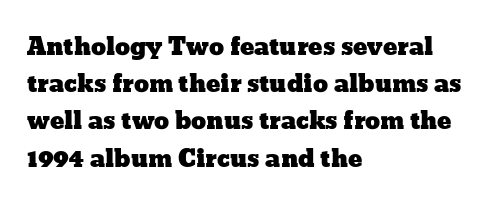
{"italic": "no", "underline": "no", "align": "left", "line_spacing": "normal", "line_spacing_ratio": 1.55, "letter_spacing": "normal", "letter_spacing_em": 0.0, "glyph_px": 24}
